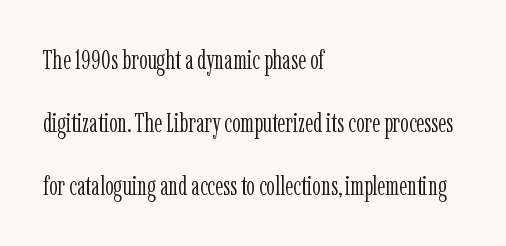
Does the leading feel generous? Absolutely, it's lavish. Each stroke keeps to a modest, everyday thickness or less. The gaps between neighbouring characters are ordinary and unremarkable. Notice how the stems are strictly vertical — no italics here. Left-aligned paragraph, ragged on the right.
